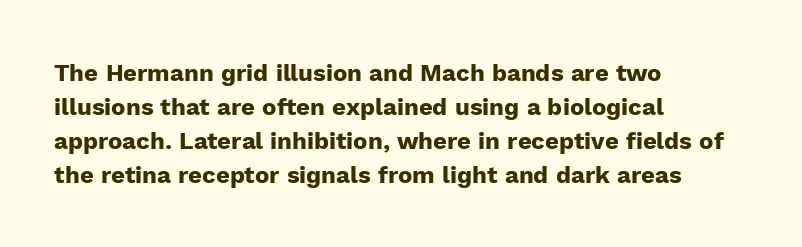
The passage shown stacks its lines at a standard gap. These lines keep a tight, regular rhythm from letter to letter. Descenders hang freely into open space. The sample has been set heavy, in full bold. Leftover space on each line is placed entirely after the last word. Nope, not italic — everything's standing straight.
